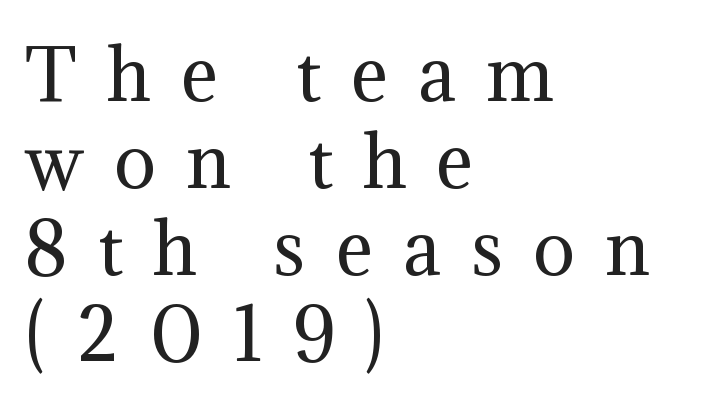
The image shows 70 px regular-weight serif type, upright; set left-aligned, line spacing 1.24x, unusually wide letter spacing (+0.43 em), not underlined; medium stroke contrast and a medium x-height.
